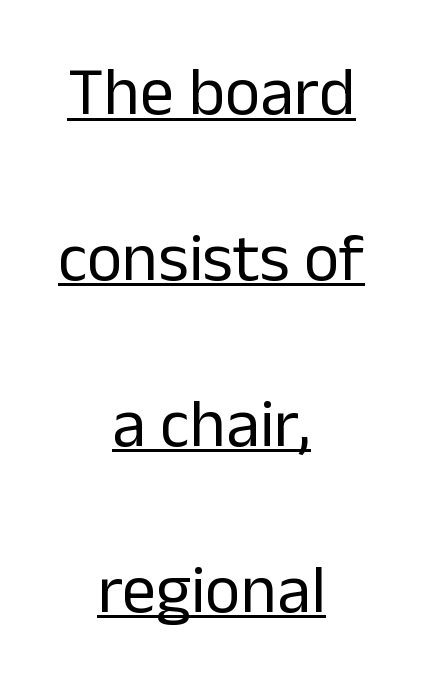
Q: Is the text bold? A: No.
Q: Is the text italic (slanted)? A: No, it is upright.
Q: Is the typeface a serif or a sans-serif typeface? A: Sans-serif.
Q: Is the text underlined? A: Yes.
Q: How is the paragraph aligned? A: Centered.
Q: Is the spacing between letters normal or unusually wide? A: Normal.
Q: Is the spacing between lines tight, normal or loose? A: Loose.
Q: Width (condensed, normal, or wide)? A: Normal.
Q: Stroke contrast? A: Low.
Q: x-height? A: Medium.
Q: Monospaced? A: No.
